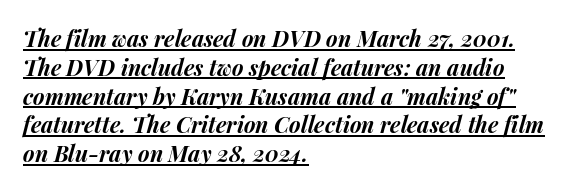
{"italic": "yes", "lean": "right", "slant_degrees": 15, "bold": "yes", "underline": "yes", "align": "left", "line_spacing": "normal", "line_spacing_ratio": 1.31, "letter_spacing": "normal", "letter_spacing_em": 0.0, "glyph_px": 22}
